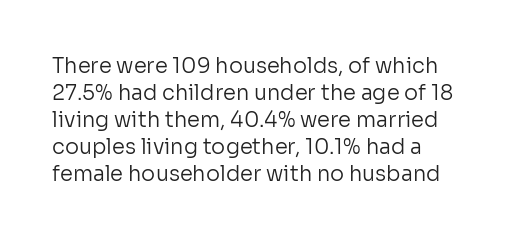
The passage shown is not underscored anywhere. Summary of vertical rhythm: regular, with standard interline spacing. The rag falls on the right side of this text block. Notice how the stems are strictly vertical — no italics here. Vertical stems look standard width or narrower in stroke.
